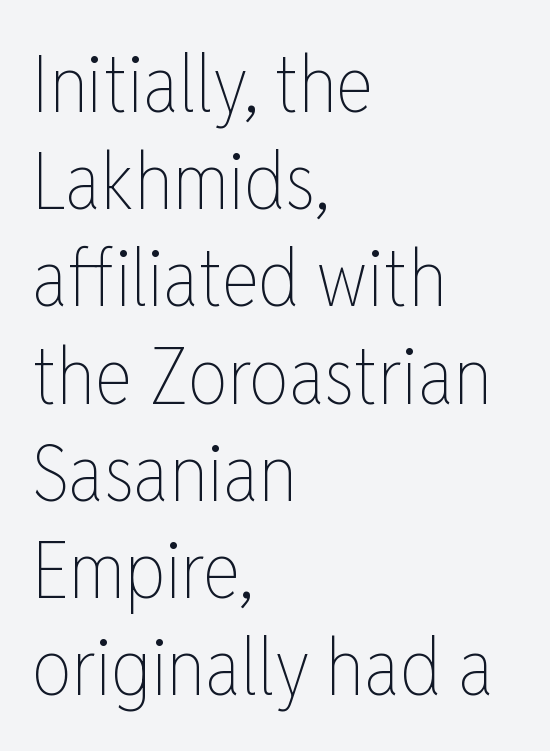
{"italic": "no", "bold": "no", "weight": "thin", "width": "condensed", "stroke_contrast": "low", "x_height": "medium", "monospaced": "no", "underline": "no", "align": "left", "line_spacing_ratio": 1.23, "letter_spacing": "normal", "letter_spacing_em": 0.0, "glyph_px": 79}
